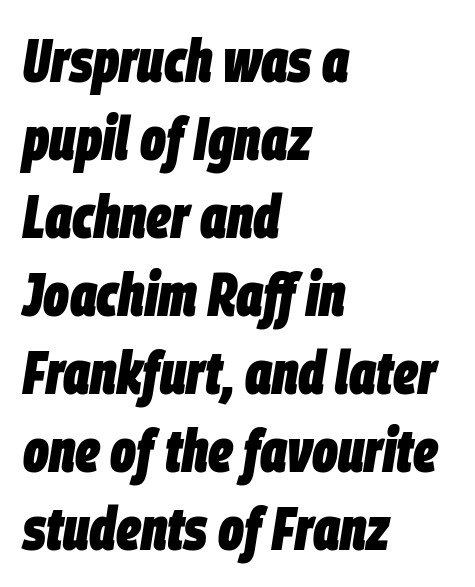
The image shows 60 px heavy, condensed type, italic (leaning right); set left-aligned, normal line spacing (1.3x), normal letter spacing, not underlined; low stroke contrast and a large x-height.
